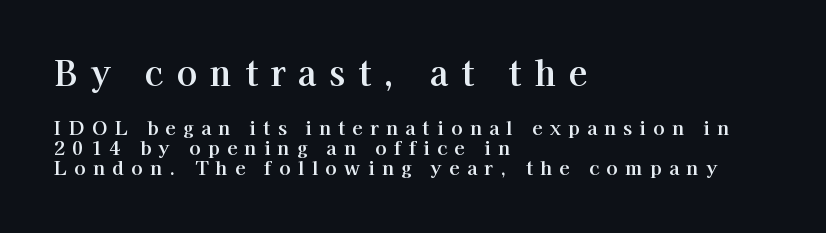
Q: Is the text italic (slanted)? A: No, it is upright.
Q: Is the typeface a serif or a sans-serif typeface? A: Serif.
Q: Is the text underlined? A: No.
Q: How is the paragraph aligned? A: Left-aligned.
Q: Is the spacing between letters normal or unusually wide? A: Unusually wide.
Q: Is the spacing between lines tight, normal or loose? A: Tight.
Q: Which block of text is set in a larger size, the first (top) or the second (bottom)? A: The first (top) one.
Q: Width (condensed, normal, or wide)? A: Normal.
Q: Stroke contrast? A: High.
Q: x-height? A: Medium.
Q: Monospaced? A: No.
